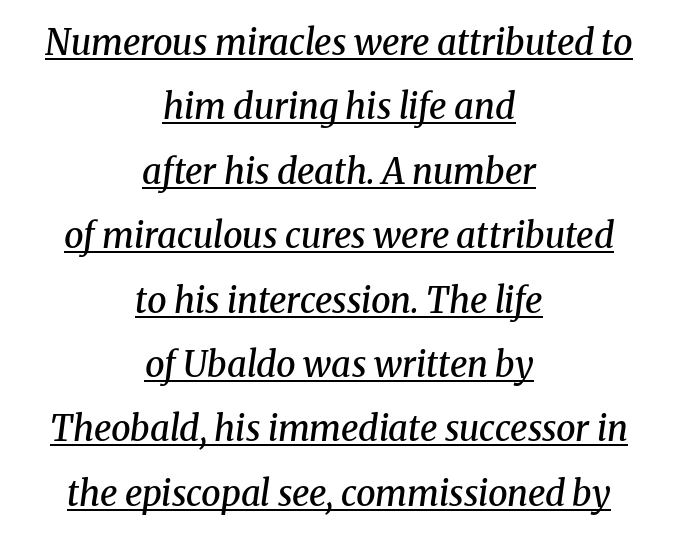
Q: Is the text bold? A: Semi-bold.
Q: Is the text italic (slanted)? A: Yes, it leans right by about 8 degrees.
Q: Is the typeface a serif or a sans-serif typeface? A: Serif.
Q: Is the text underlined? A: Yes.
Q: How is the paragraph aligned? A: Centered.
Q: Is the spacing between letters normal or unusually wide? A: Normal.
Q: Width (condensed, normal, or wide)? A: Normal.
Q: Stroke contrast? A: Medium.
Q: x-height? A: Medium.
Q: Monospaced? A: No.
